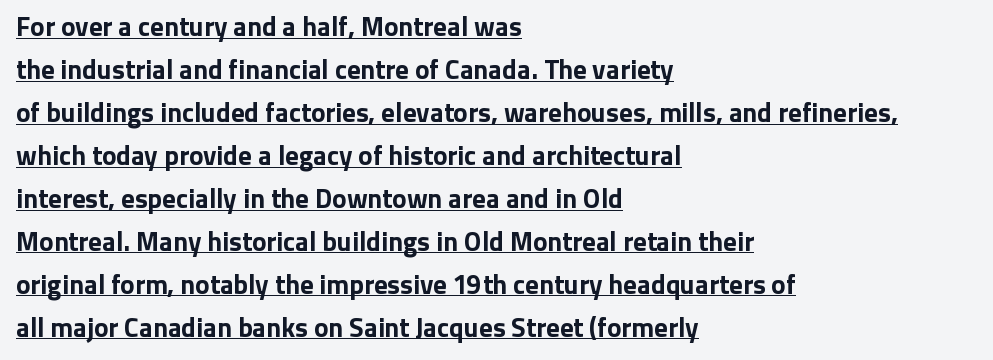
{"italic": "no", "bold": "yes", "underline": "yes", "align": "left", "line_spacing": "normal", "line_spacing_ratio": 1.59, "letter_spacing": "normal", "letter_spacing_em": 0.0, "glyph_px": 27}
